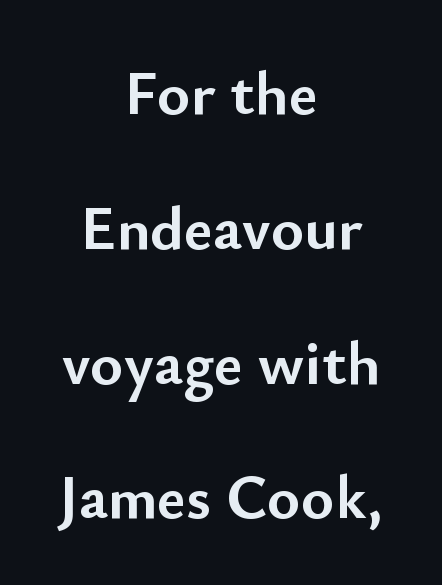
{"serif": "no", "italic": "no", "bold": "yes", "weight": "semibold", "width": "normal", "stroke_contrast": "low", "x_height": "small", "monospaced": "no", "underline": "no", "align": "center", "line_spacing": "loose", "line_spacing_ratio": 2.14, "letter_spacing": "normal", "letter_spacing_em": 0.0, "glyph_px": 63}
